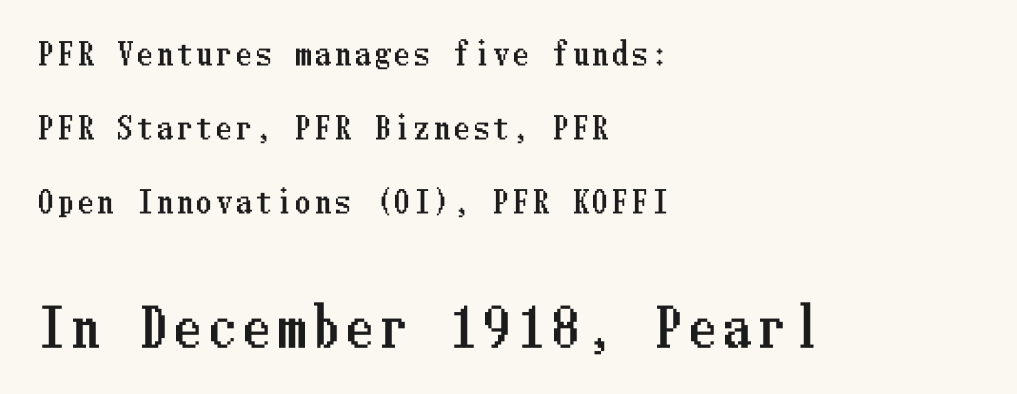
Every stem runs plumb, perpendicular to the baseline. The letters in the lower block stand taller than those in the block above. Honestly, the rows look like they've been pulled way apart. Line beginnings align vertically; line endings do not. The space beneath each line is pristine and unruled.
